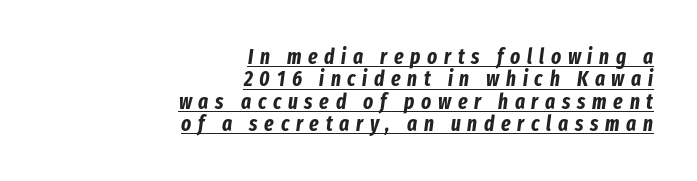
Q: Is the text bold? A: Yes.
Q: Is the text italic (slanted)? A: Yes, it leans right by about 8 degrees.
Q: Is the text underlined? A: Yes.
Q: How is the paragraph aligned? A: Right-aligned.
Q: Is the spacing between letters normal or unusually wide? A: Unusually wide.
Q: Is the spacing between lines tight, normal or loose? A: Tight.
